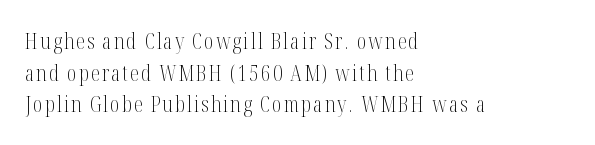
The image shows 22 px text type, upright; set left-aligned, normal line spacing (1.44x), not underlined.
